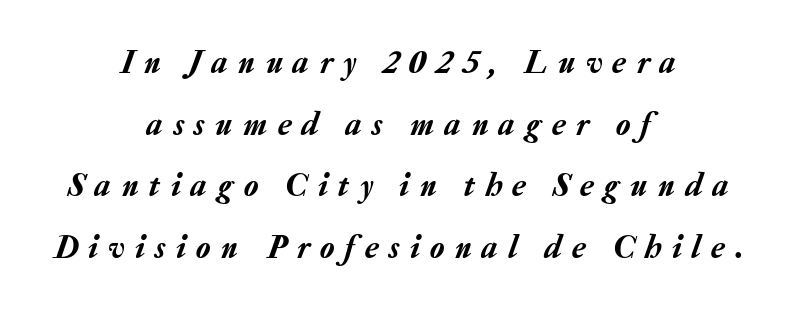
Q: Is the text italic (slanted)? A: Yes, it leans right by about 20 degrees.
Q: Is the text underlined? A: No.
Q: How is the paragraph aligned? A: Centered.
Q: Is the spacing between letters normal or unusually wide? A: Unusually wide.
Q: Width (condensed, normal, or wide)? A: Normal.
Q: Stroke contrast? A: Low.
Q: x-height? A: Medium.
Q: Monospaced? A: No.
